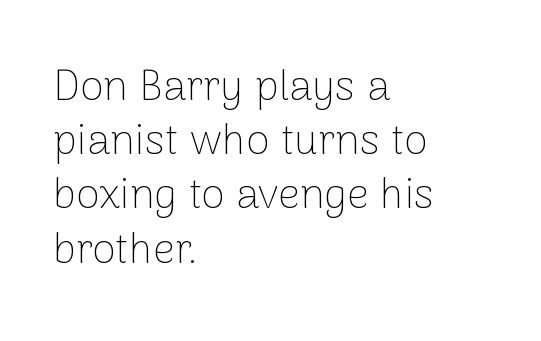
{"serif": "no", "italic": "no", "bold": "no", "weight": "thin", "width": "normal", "stroke_contrast": "low", "x_height": "medium", "monospaced": "no", "underline": "no", "align": "left", "line_spacing": "normal", "line_spacing_ratio": 1.26, "letter_spacing": "normal", "letter_spacing_em": 0.0, "glyph_px": 43}
